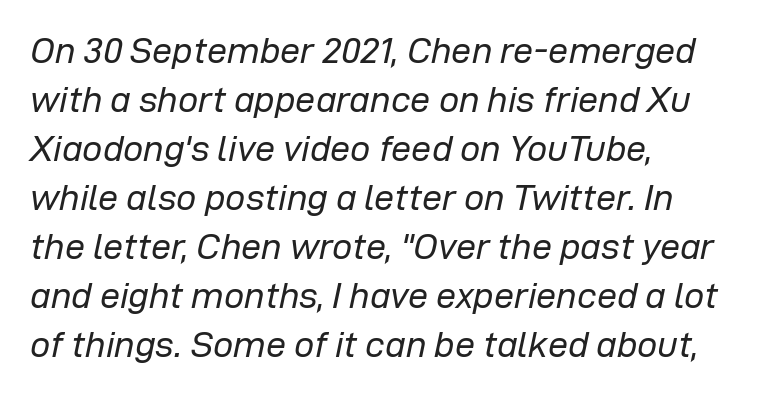
The typesetting does not lean heavy: it is not bold. Tall strokes in this sample are angled rather than plumb. The passage is arranged the way most books set body copy — flush left. Baseline-to-baseline distance is the conventional proportion of letter height. Rule under the text: the space is simply empty. There is no visible air inserted between adjacent glyphs.
